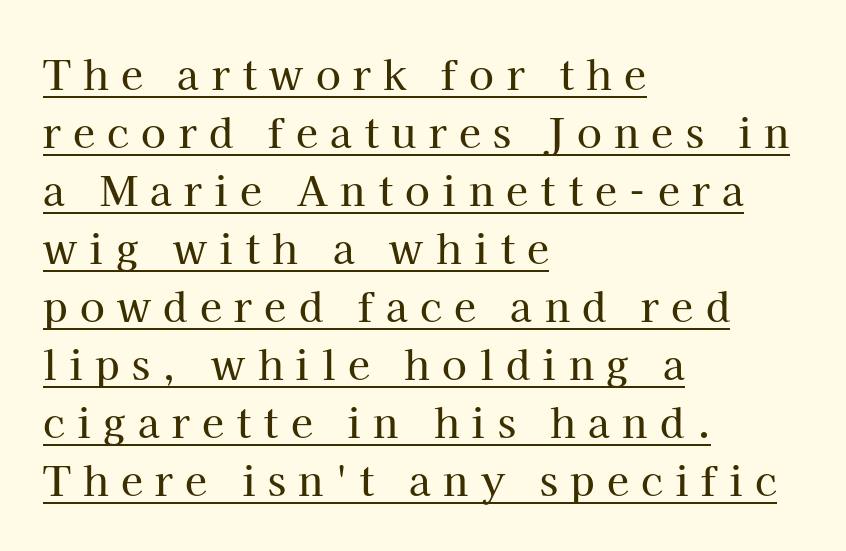
{"serif": "yes", "italic": "no", "width": "normal", "stroke_contrast": "high", "x_height": "medium", "monospaced": "no", "underline": "yes", "align": "left", "line_spacing": "normal", "line_spacing_ratio": 1.45, "letter_spacing": "wide", "letter_spacing_em": 0.31, "glyph_px": 40}
